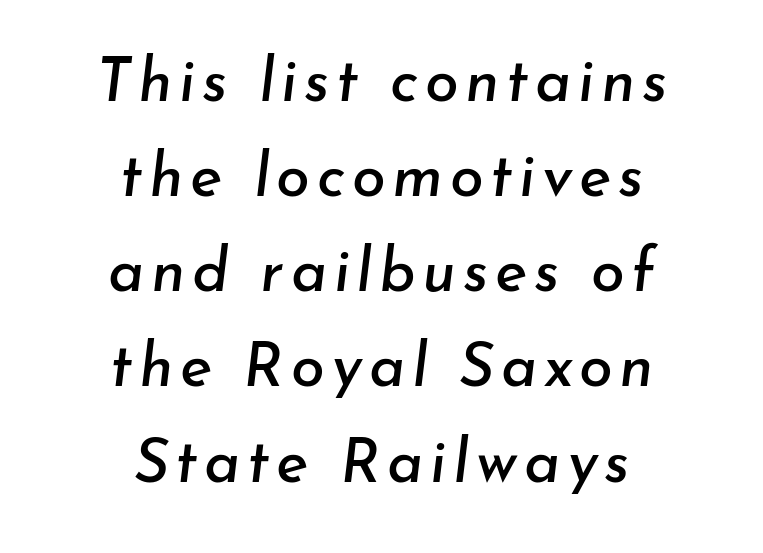
Q: Is the text italic (slanted)? A: Yes, it leans right by about 7 degrees.
Q: Is the text underlined? A: No.
Q: How is the paragraph aligned? A: Centered.
Q: Is the spacing between lines tight, normal or loose? A: Normal.
Q: Width (condensed, normal, or wide)? A: Normal.
Q: Stroke contrast? A: Low.
Q: x-height? A: Small.
Q: Monospaced? A: No.
